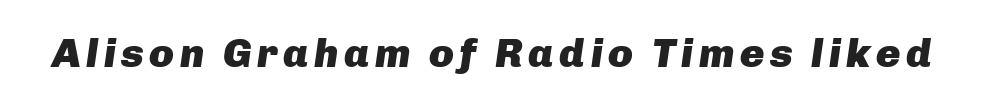
The strokes are fattened all the way to bold. Is this a fixed-width face? No — the glyphs have proportional, varying widths. Type without underlining. Characters are canted at an angle relative to the baseline's perpendicular.
